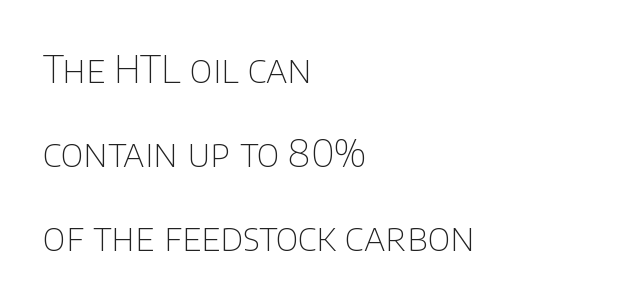
Q: Is the text bold? A: No.
Q: Is the text italic (slanted)? A: No, it is upright.
Q: Is the typeface a serif or a sans-serif typeface? A: Sans-serif.
Q: Is the text underlined? A: No.
Q: How is the paragraph aligned? A: Left-aligned.
Q: Is the spacing between letters normal or unusually wide? A: Normal.
Q: Is the spacing between lines tight, normal or loose? A: Loose.
Q: Width (condensed, normal, or wide)? A: Normal.
Q: Stroke contrast? A: Low.
Q: x-height? A: Large.
Q: Monospaced? A: No.
